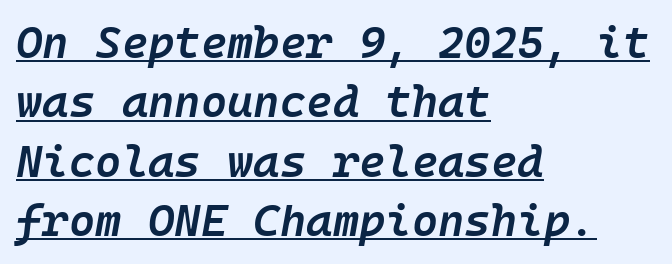
Q: Is the text bold? A: Semi-bold.
Q: Is the text italic (slanted)? A: Yes, it leans right by about 10 degrees.
Q: Is the text underlined? A: Yes.
Q: How is the paragraph aligned? A: Left-aligned.
Q: Is the spacing between letters normal or unusually wide? A: Normal.
Q: Is the spacing between lines tight, normal or loose? A: Normal.
Q: Width (condensed, normal, or wide)? A: Normal.
Q: Stroke contrast? A: Low.
Q: x-height? A: Medium.
